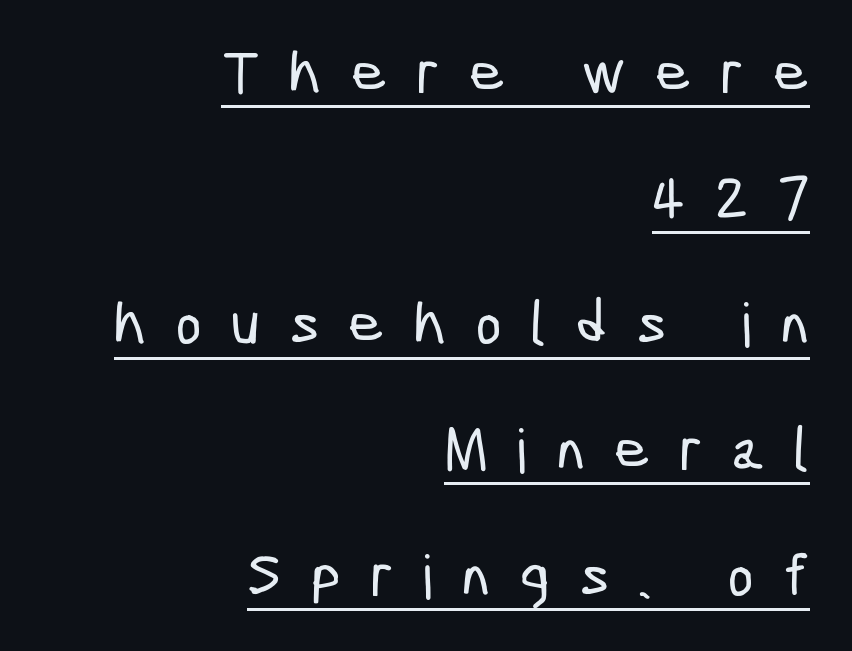
The image shows 61 px condensed sans-serif type; set right-aligned, loose line spacing (2.06x), unusually wide letter spacing (+0.49 em), underlined; low stroke contrast and a medium x-height.
